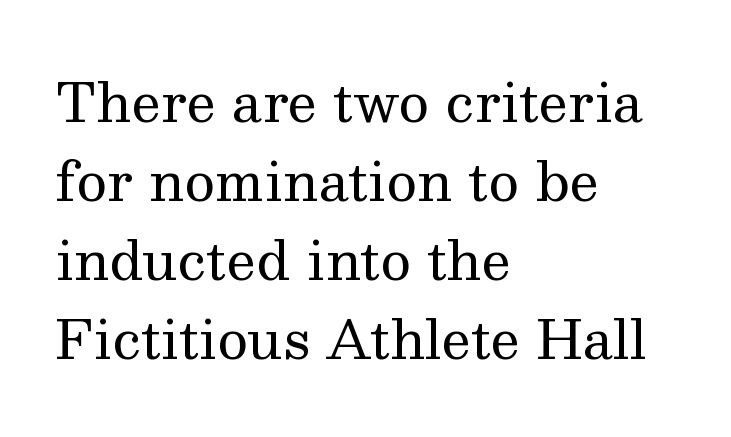
{"serif": "yes", "italic": "no", "bold": "no", "weight": "regular", "width": "normal", "stroke_contrast": "medium", "x_height": "medium", "monospaced": "no", "underline": "no", "align": "left", "line_spacing": "normal", "line_spacing_ratio": 1.49, "letter_spacing": "normal", "letter_spacing_em": 0.0, "glyph_px": 53}
